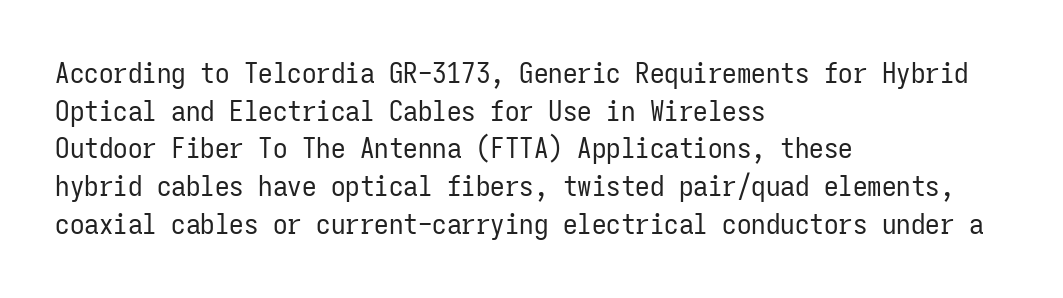
{"serif": "no", "italic": "no", "bold": "no", "weight": "regular", "width": "condensed", "stroke_contrast": "low", "x_height": "medium", "monospaced": "yes", "underline": "no", "align": "left", "line_spacing": "normal", "line_spacing_ratio": 1.3, "letter_spacing": "normal", "letter_spacing_em": 0.0, "glyph_px": 29}
